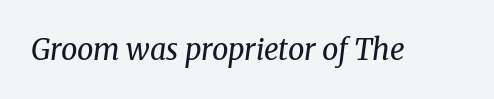
{"serif": "yes", "italic": "yes", "lean": "right", "slant_degrees": 8, "bold": "no", "weight": "regular", "width": "normal", "stroke_contrast": "medium", "x_height": "medium", "monospaced": "no", "underline": "no", "letter_spacing": "normal", "letter_spacing_em": 0.0, "glyph_px": 29}
